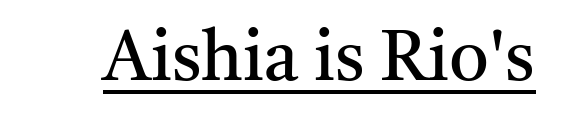
{"serif": "yes", "italic": "no", "bold": "no", "weight": "regular", "width": "normal", "stroke_contrast": "medium", "x_height": "medium", "monospaced": "no", "underline": "yes", "letter_spacing": "normal", "letter_spacing_em": 0.0, "glyph_px": 70}
